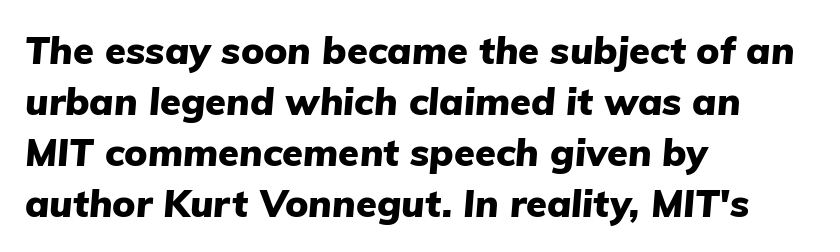
{"italic": "yes", "lean": "right", "slant_degrees": 5, "bold": "yes", "weight": "heavy", "width": "normal", "stroke_contrast": "low", "x_height": "medium", "monospaced": "no", "underline": "no", "align": "left", "line_spacing": "normal", "line_spacing_ratio": 1.34, "letter_spacing": "normal", "letter_spacing_em": 0.0, "glyph_px": 38}
